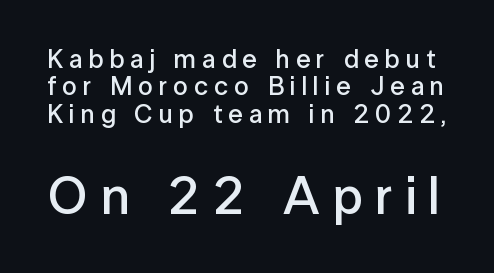
The rendering uses natural spacing where letterforms have individual widths. The characters look somewhat weighty, a semibold short of true bold. Type size steps up from the first block to the second. Quick note: interline space is minimal. This rendering features lettering with no underline. The font family rendered here belongs to the sans-serif group.
